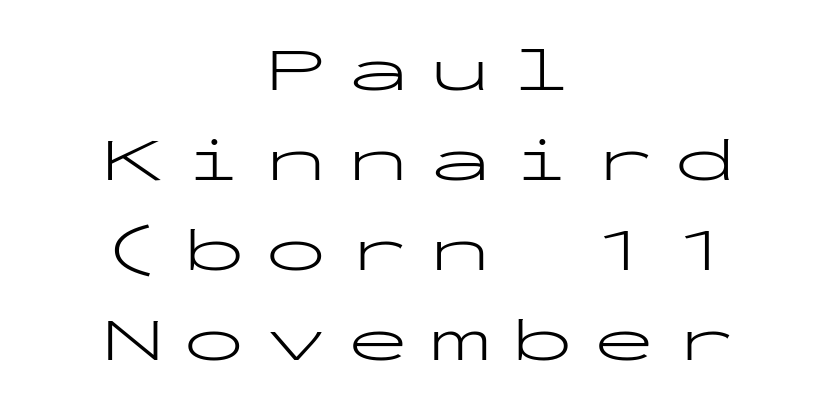
{"serif": "no", "italic": "no", "bold": "no", "weight": "light", "width": "wide", "stroke_contrast": "low", "x_height": "medium", "monospaced": "yes", "underline": "no", "align": "center", "line_spacing": "normal", "line_spacing_ratio": 1.45, "letter_spacing": "wide", "letter_spacing_em": 0.32, "glyph_px": 62}
